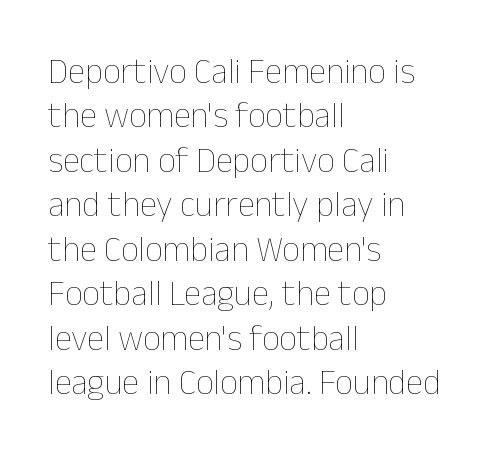
The image shows 35 px thin type, upright; set left-aligned, normal line spacing (1.27x), normal letter spacing, not underlined; low stroke contrast and a medium x-height.
